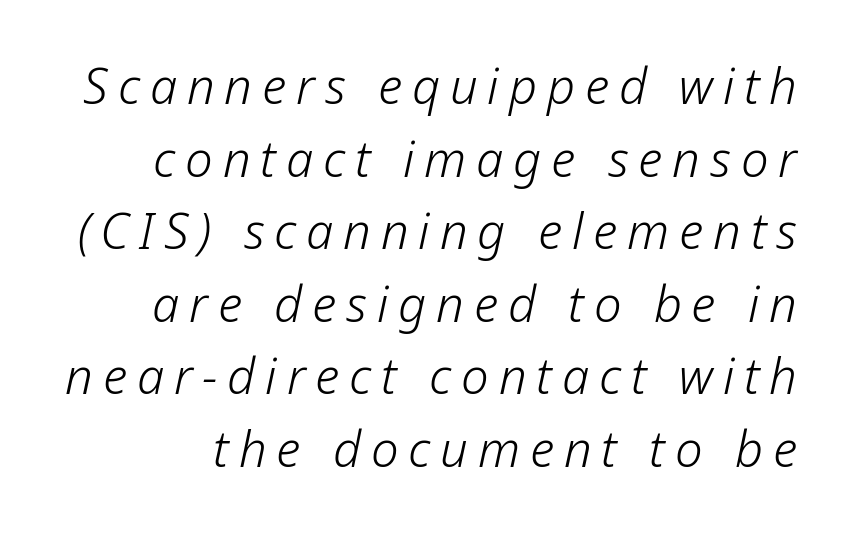
Each letter keeps its own natural width here, so spacing adapts to shape. The face used here is rendered with a markedly widened letterfit. Each new line begins a customary step beneath the previous one. Glance below the letters and you will spot only blank space. The face looks like a standard text weight, possibly lighter.
